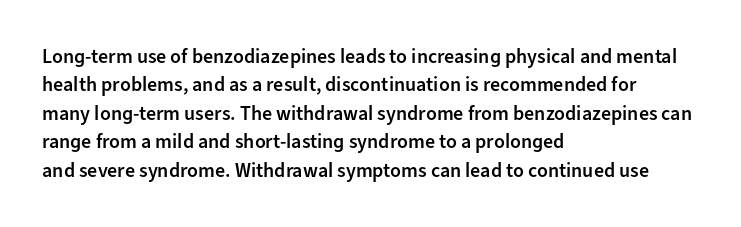
{"italic": "no", "bold": "semi", "underline": "no", "align": "left", "line_spacing": "normal", "line_spacing_ratio": 1.42, "letter_spacing": "normal", "letter_spacing_em": 0.0, "glyph_px": 20}
